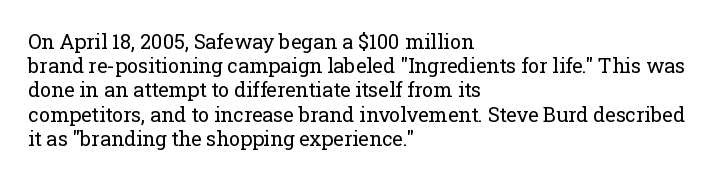
The image shows 20 px text type, upright; set left-aligned, line spacing 1.21x, normal letter spacing, not underlined.
